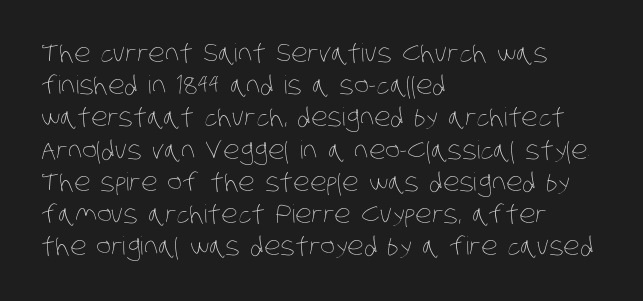
{"bold": "no", "underline": "no", "align": "left", "line_spacing": "normal", "line_spacing_ratio": 1.29, "letter_spacing": "normal", "letter_spacing_em": 0.0, "glyph_px": 25}
